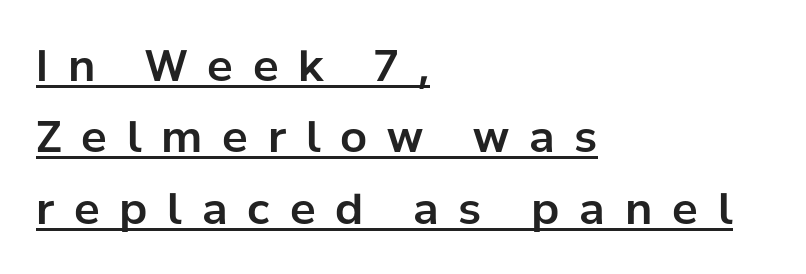
These characters rest on top of a visible drawn line. The specimen reads as upright at a glance. The block of text has a typical density, with ordinary space between rows. Looks like regular typesetting: each glyph gets only the width it needs. The ragged edge is on the right, which tells us the setting is flush left. Inter-character spacing is expanded well beyond the font's built-in metrics.
